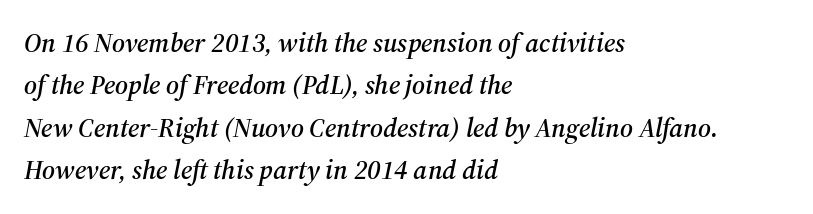
The image shows 27 px text type, italic (leaning right); set left-aligned, normal line spacing (1.57x), normal letter spacing, not underlined.
